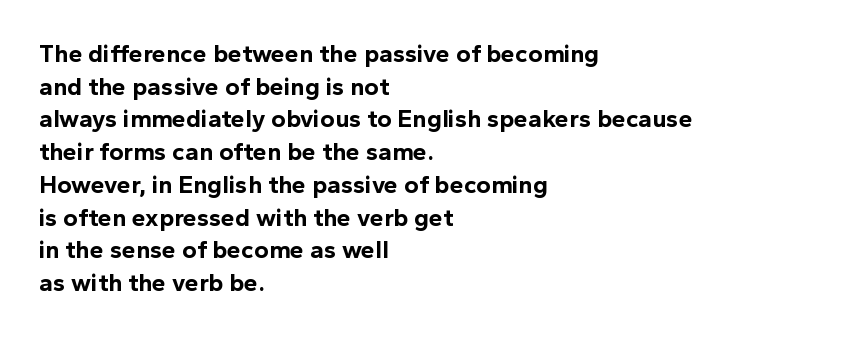
{"italic": "no", "bold": "yes", "underline": "no", "align": "left", "line_spacing": "normal", "line_spacing_ratio": 1.31, "letter_spacing": "normal", "letter_spacing_em": 0.0, "glyph_px": 25}
